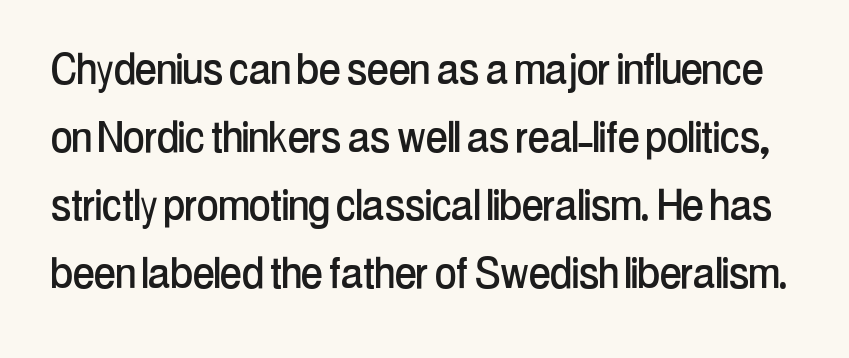
The image shows 52 px condensed sans-serif type, upright; set normal line spacing (1.31x), normal letter spacing, not underlined; low stroke contrast and a medium x-height.
